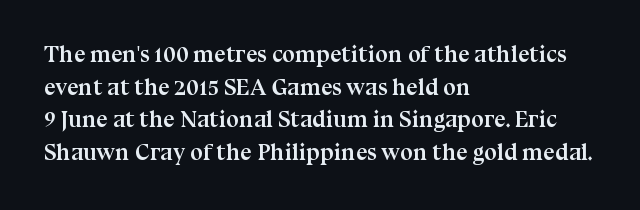
{"italic": "no", "bold": "yes", "underline": "no", "align": "left", "line_spacing": "normal", "line_spacing_ratio": 1.42, "letter_spacing": "normal", "letter_spacing_em": 0.0, "glyph_px": 23}
